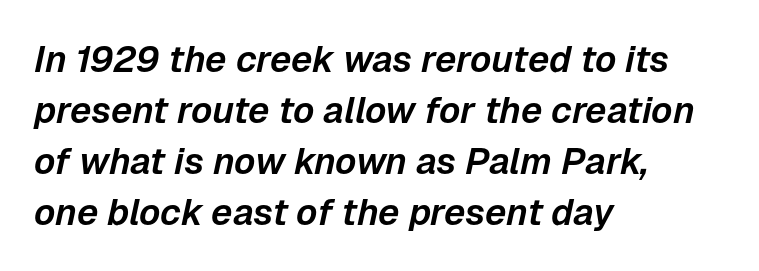
The image shows 37 px text type, italic (leaning right); set left-aligned, normal line spacing (1.38x), normal letter spacing, not underlined; low stroke contrast and a medium x-height.
